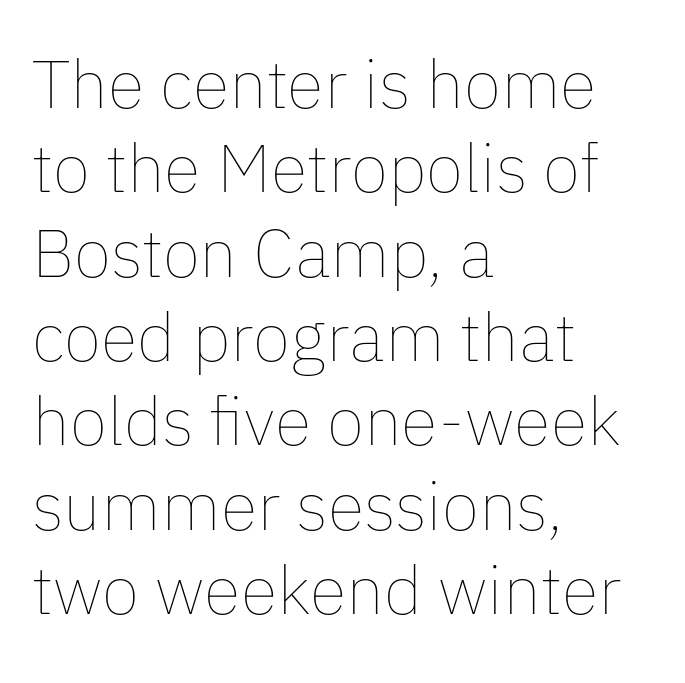
The face looks like a standard text weight, possibly lighter. Posture: vertical. Is the letter spacing exaggerated? No — it looks like the ordinary default. Note the varied advance widths — an 'i' is clearly narrower than an 'm'. Left-aligned paragraph, ragged on the right. Just letters on the line, the space beneath them empty.
